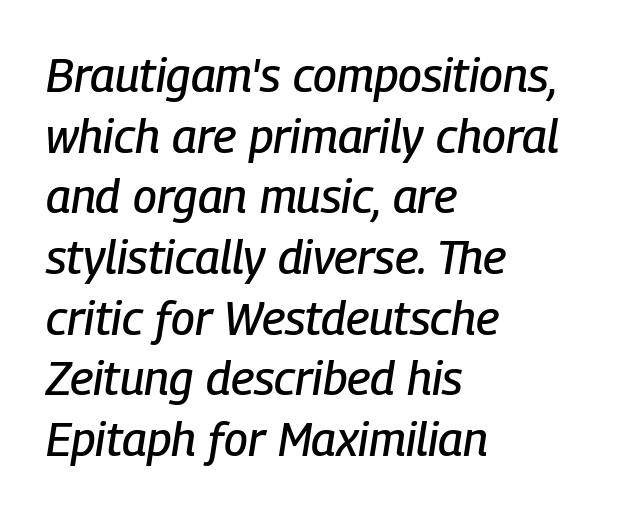
Q: Is the text italic (slanted)? A: Yes, it leans right by about 9 degrees.
Q: Is the text underlined? A: No.
Q: How is the paragraph aligned? A: Left-aligned.
Q: Is the spacing between letters normal or unusually wide? A: Normal.
Q: Is the spacing between lines tight, normal or loose? A: Normal.
Q: Width (condensed, normal, or wide)? A: Condensed.
Q: Stroke contrast? A: Low.
Q: x-height? A: Medium.
Q: Monospaced? A: No.
